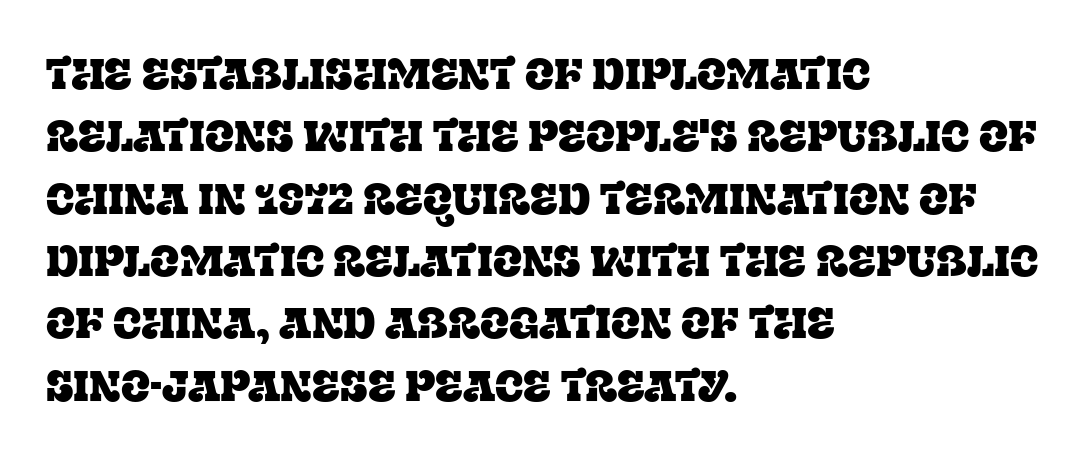
The image shows 43 px serif type, upright; set left-aligned, normal line spacing (1.45x), normal letter spacing, not underlined; low stroke contrast and a large x-height.
